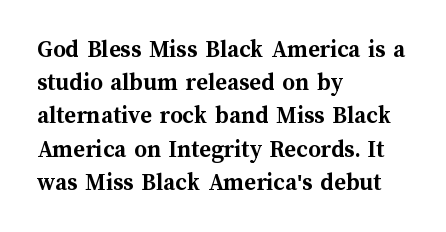
{"italic": "no", "bold": "yes", "underline": "no", "align": "left", "line_spacing": "normal", "line_spacing_ratio": 1.33, "letter_spacing": "normal", "letter_spacing_em": 0.0, "glyph_px": 25}
